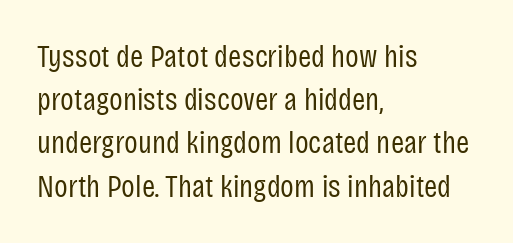
The line texture is even and compact thanks to regular tracking. Upright lettering throughout. The font sits on the lighter half of the weight spectrum, regular included. Check the space under the baseline: it is left empty.
